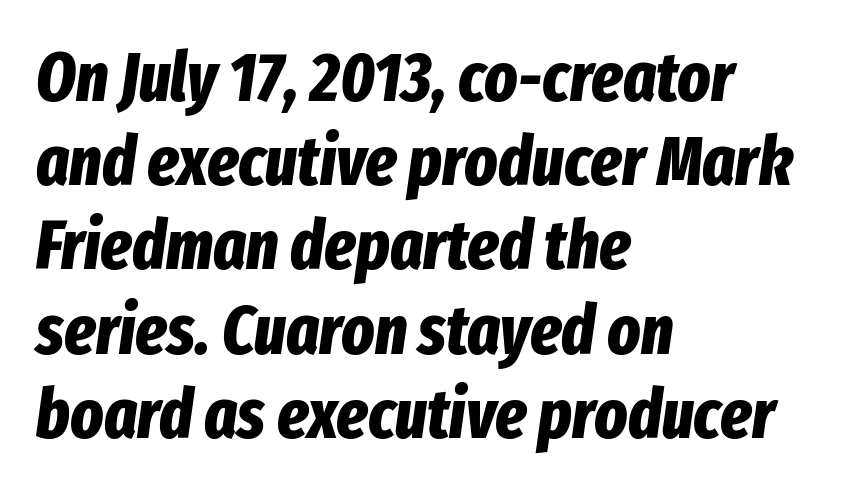
The image shows 69 px bold, condensed type, italic (leaning right); set left-aligned, line spacing 1.22x, normal letter spacing, not underlined; low stroke contrast and a medium x-height.
